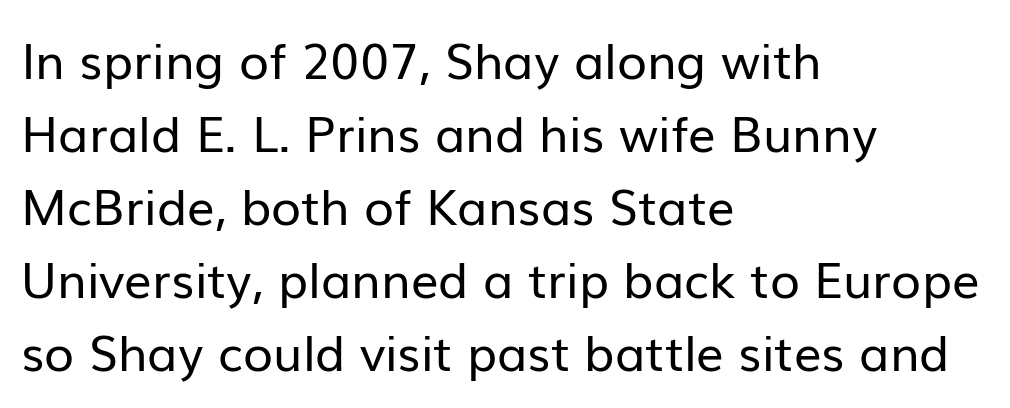
The image shows 49 px regular-weight sans-serif type, upright; set left-aligned, normal line spacing (1.49x), normal letter spacing, not underlined; low stroke contrast and a medium x-height.
